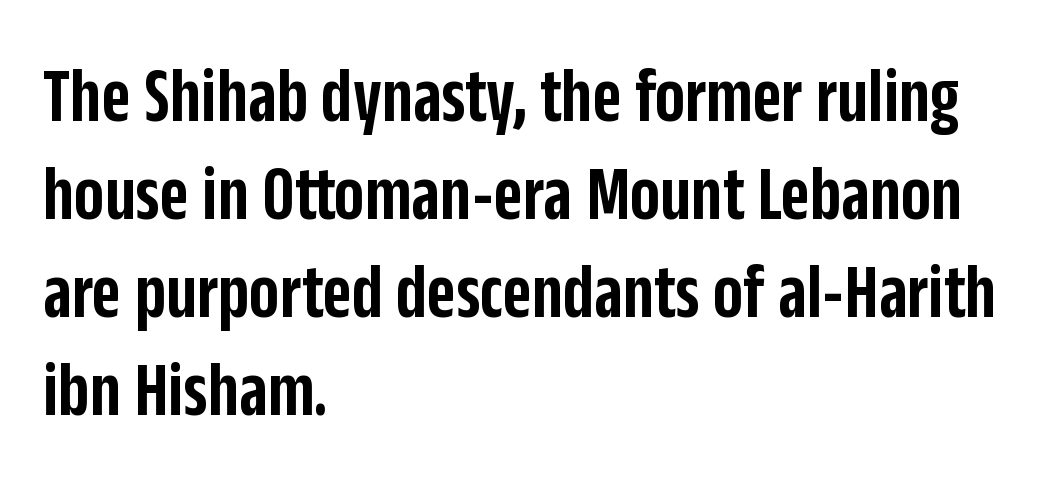
The image shows 79 px semibold, condensed sans-serif type, upright; set left-aligned, line spacing 1.24x, normal letter spacing, not underlined; low stroke contrast and a large x-height.
